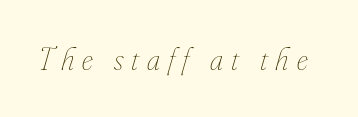
Q: Is the text bold? A: No.
Q: Is the text italic (slanted)? A: Yes, it leans right by about 16 degrees.
Q: Is the text underlined? A: No.
Q: Is the spacing between letters normal or unusually wide? A: Unusually wide.
Q: Width (condensed, normal, or wide)? A: Condensed.
Q: Stroke contrast? A: Low.
Q: x-height? A: Small.
Q: Monospaced? A: No.
